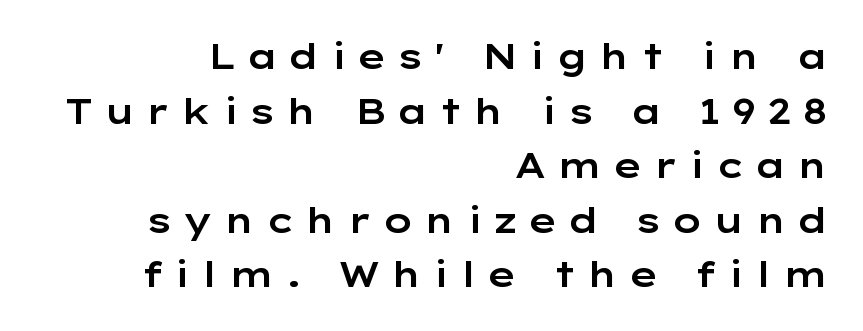
The image shows 35 px wide sans-serif type, upright; set right-aligned, normal line spacing (1.56x), unusually wide letter spacing (+0.27 em), not underlined; low stroke contrast and a medium x-height.
